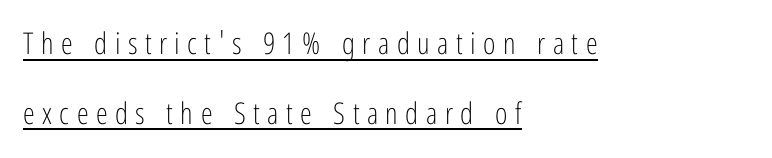
Do the characters align in a grid? No, the font is proportional. Letters have the restrained weight of plain body copy at most. Grotesque or geometric, the face here clearly has no serifs. Posture: upright roman.
